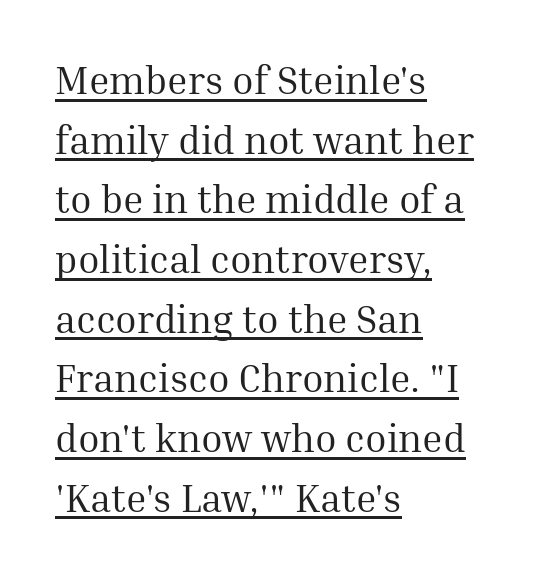
The rendered words wear a rule along their underside. Is this a fixed-width face? No — the glyphs have proportional, varying widths. The face used here is rendered with its standard letterfit. When letters stand straight like this, we call the style roman or upright. What kind of face is this? One with serifs.
